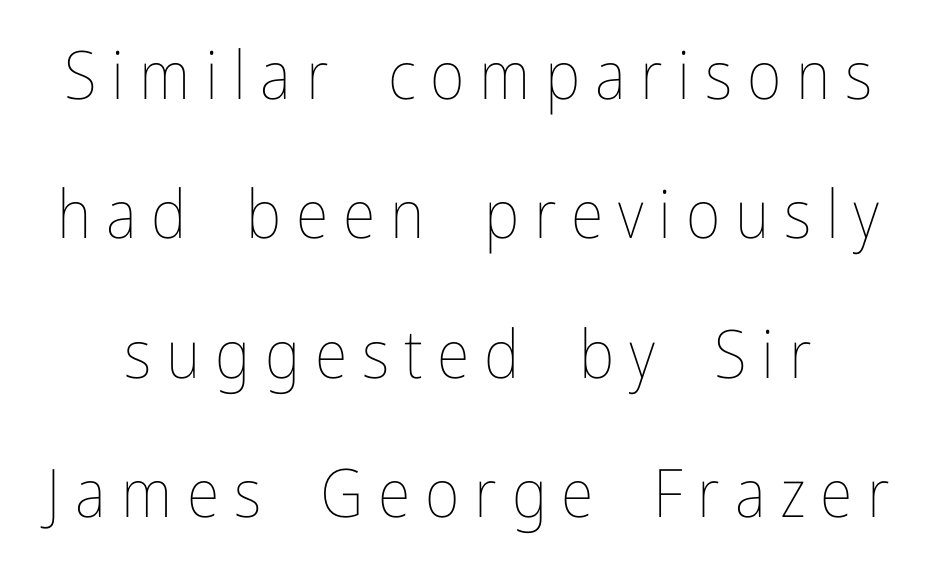
Q: Is the text bold? A: No.
Q: Is the text italic (slanted)? A: No, it is upright.
Q: Is the text underlined? A: No.
Q: Is the spacing between letters normal or unusually wide? A: Unusually wide.
Q: Is the spacing between lines tight, normal or loose? A: Loose.
Q: Width (condensed, normal, or wide)? A: Condensed.
Q: Stroke contrast? A: Low.
Q: x-height? A: Medium.
Q: Monospaced? A: No.
